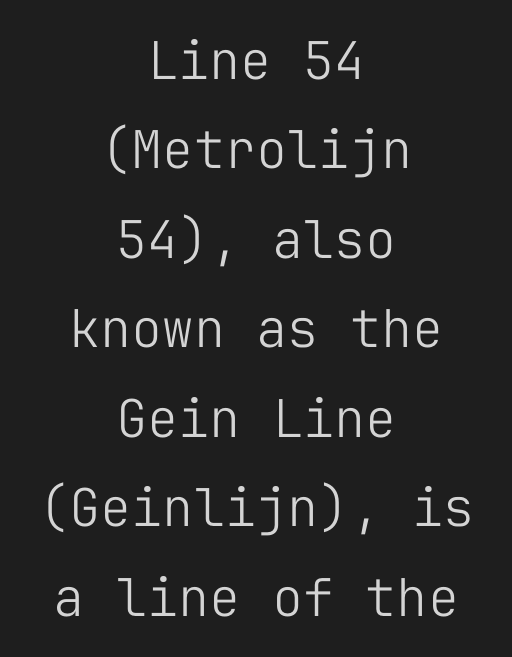
Q: Is the text bold? A: No.
Q: Is the text italic (slanted)? A: No, it is upright.
Q: Is the typeface a serif or a sans-serif typeface? A: Sans-serif.
Q: Is the text underlined? A: No.
Q: How is the paragraph aligned? A: Centered.
Q: Is the spacing between letters normal or unusually wide? A: Normal.
Q: Width (condensed, normal, or wide)? A: Normal.
Q: Stroke contrast? A: Low.
Q: x-height? A: Medium.
Q: Monospaced? A: Yes.
